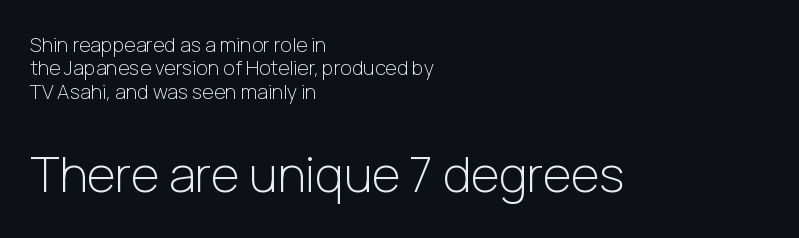
Are there feet on the stems? There aren't — it's a sans. Nothing heavy about these letters — not bold at all. These lines are set flush left with a ragged right edge. This is the regular roman posture of the typeface. This sample has the flowing, uneven cadence of proportional lettering.
